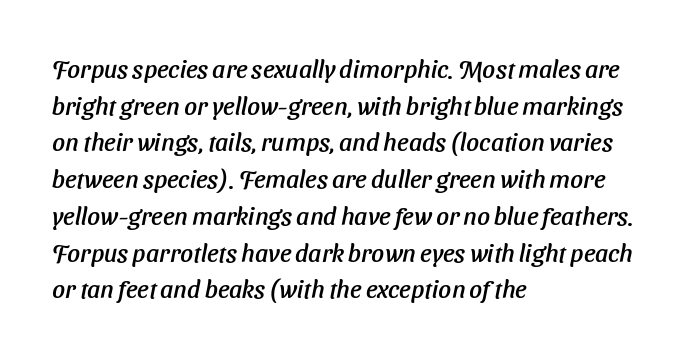
Q: Is the text underlined? A: No.
Q: How is the paragraph aligned? A: Left-aligned.
Q: Is the spacing between letters normal or unusually wide? A: Normal.
Q: Is the spacing between lines tight, normal or loose? A: Normal.
